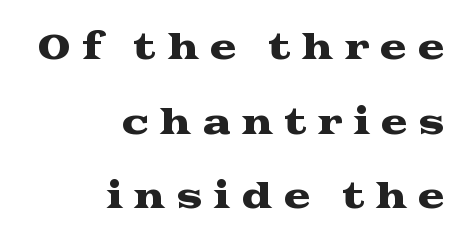
The image shows 33 px wide serif type, upright; set right-aligned, loose line spacing (2.26x), unusually wide letter spacing (+0.32 em), not underlined; medium stroke contrast and a medium x-height.
